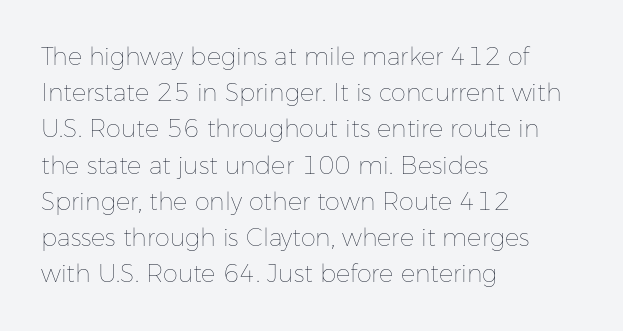
Q: Is the text bold? A: No.
Q: Is the text italic (slanted)? A: No, it is upright.
Q: Is the text underlined? A: No.
Q: How is the paragraph aligned? A: Left-aligned.
Q: Is the spacing between letters normal or unusually wide? A: Normal.
Q: Is the spacing between lines tight, normal or loose? A: Normal.
